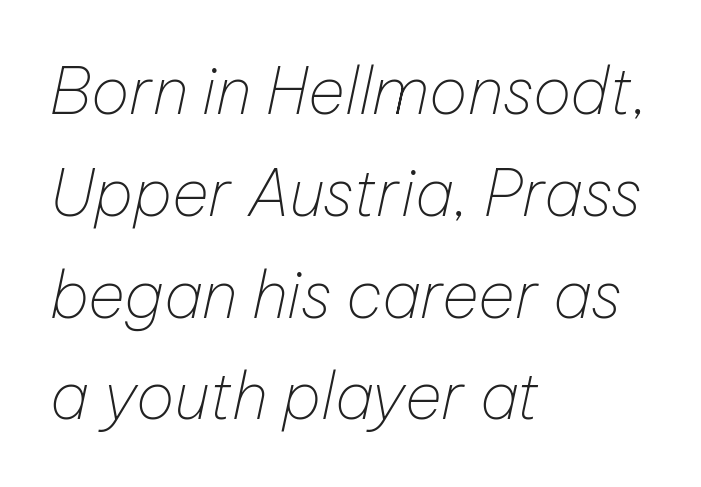
Q: Is the text bold? A: No.
Q: Is the text italic (slanted)? A: Yes, it leans right by about 12 degrees.
Q: Is the text underlined? A: No.
Q: How is the paragraph aligned? A: Left-aligned.
Q: Is the spacing between letters normal or unusually wide? A: Normal.
Q: Is the spacing between lines tight, normal or loose? A: Normal.
Q: Width (condensed, normal, or wide)? A: Normal.
Q: Stroke contrast? A: Low.
Q: x-height? A: Medium.
Q: Monospaced? A: No.
